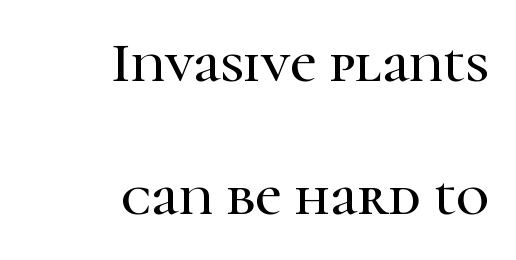
Q: Is the text italic (slanted)? A: No, it is upright.
Q: Is the typeface a serif or a sans-serif typeface? A: Serif.
Q: Is the text underlined? A: No.
Q: How is the paragraph aligned? A: Right-aligned.
Q: Is the spacing between letters normal or unusually wide? A: Normal.
Q: Is the spacing between lines tight, normal or loose? A: Loose.
Q: Width (condensed, normal, or wide)? A: Normal.
Q: Stroke contrast? A: High.
Q: x-height? A: Medium.
Q: Monospaced? A: No.
